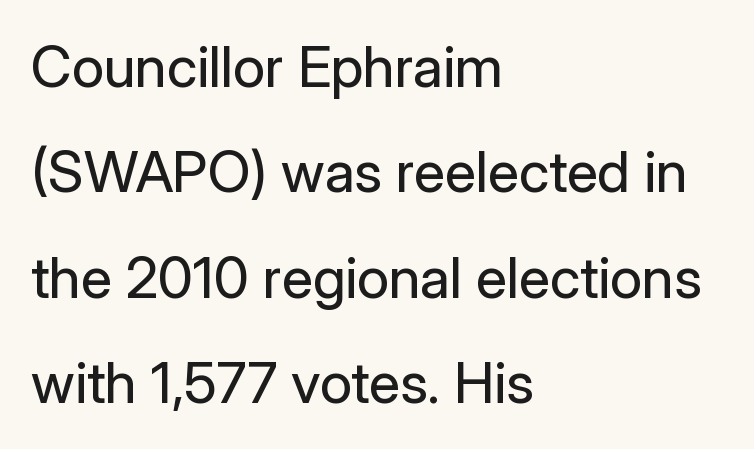
{"serif": "no", "italic": "no", "bold": "no", "weight": "regular", "width": "normal", "stroke_contrast": "low", "x_height": "medium", "monospaced": "no", "underline": "no", "align": "left", "line_spacing_ratio": 1.85, "letter_spacing": "normal", "letter_spacing_em": 0.0, "glyph_px": 57}
